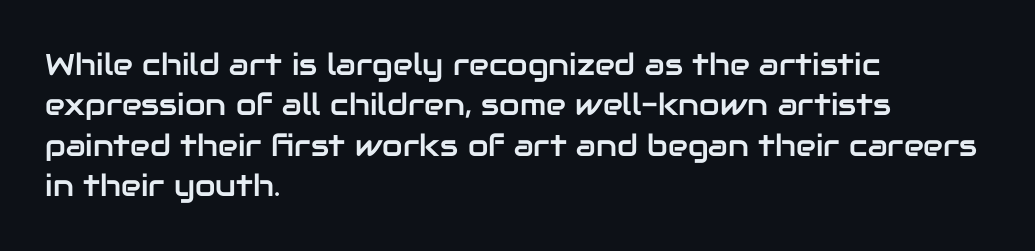
Is the letter spacing exaggerated? No — it looks like the ordinary default. The strip under each line holds only bare page. I'd call this a sans setting — the letters go barefoot. Does the leading feel generous? No, just average. The rag falls on the right side of this text block.
